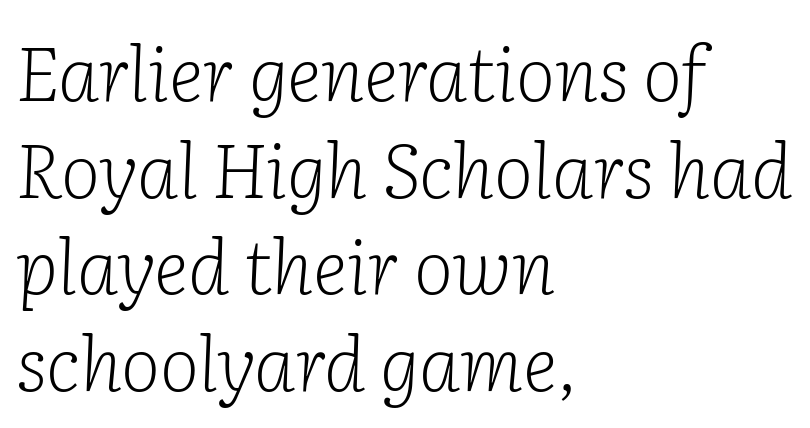
Q: Is the text bold? A: No.
Q: Is the text italic (slanted)? A: Yes, it leans right by about 2 degrees.
Q: Is the typeface a serif or a sans-serif typeface? A: Serif.
Q: Is the text underlined? A: No.
Q: How is the paragraph aligned? A: Left-aligned.
Q: Is the spacing between letters normal or unusually wide? A: Normal.
Q: Is the spacing between lines tight, normal or loose? A: Normal.
Q: Width (condensed, normal, or wide)? A: Normal.
Q: Stroke contrast? A: Low.
Q: x-height? A: Medium.
Q: Monospaced? A: No.
